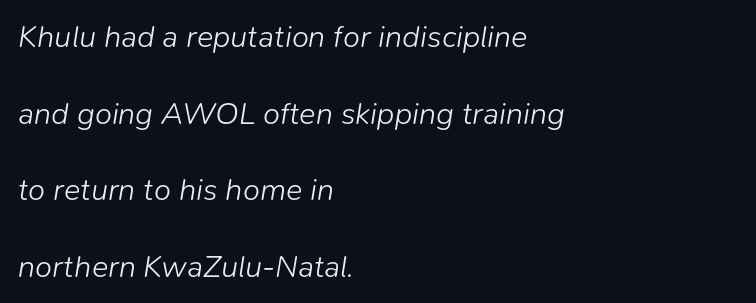
Q: Is the text bold? A: No.
Q: Is the text italic (slanted)? A: Yes, it leans right by about 9 degrees.
Q: Is the text underlined? A: No.
Q: How is the paragraph aligned? A: Left-aligned.
Q: Is the spacing between letters normal or unusually wide? A: Normal.
Q: Is the spacing between lines tight, normal or loose? A: Loose.
Q: Width (condensed, normal, or wide)? A: Normal.
Q: Stroke contrast? A: Low.
Q: x-height? A: Medium.
Q: Monospaced? A: No.
